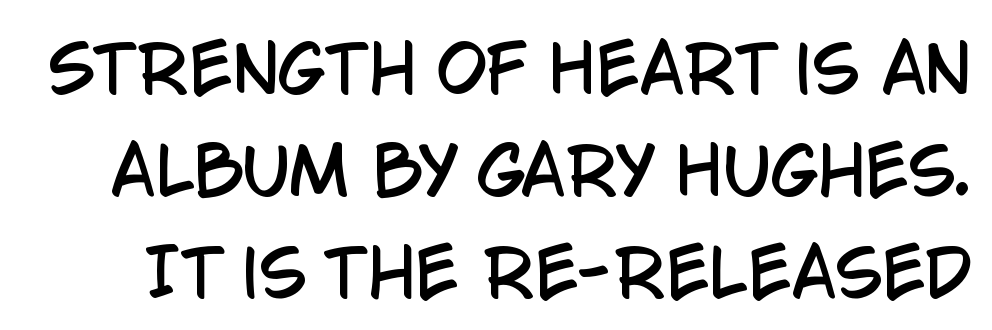
{"serif": "no", "italic": "no", "width": "condensed", "stroke_contrast": "low", "x_height": "large", "monospaced": "no", "underline": "no", "line_spacing": "normal", "line_spacing_ratio": 1.59, "letter_spacing": "normal", "letter_spacing_em": 0.0, "glyph_px": 64}
